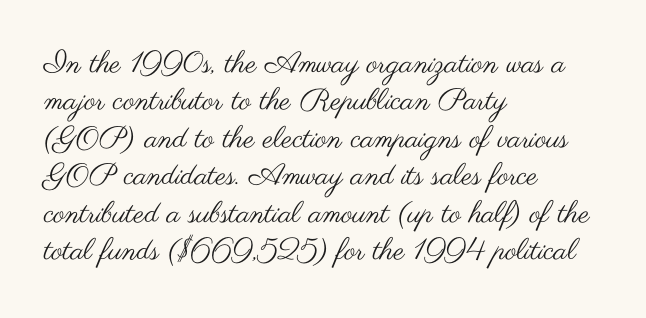
The image shows 30 px regular-weight, wide sans-serif type; set left-aligned, normal line spacing (1.25x), normal letter spacing, not underlined; medium stroke contrast and a small x-height.
